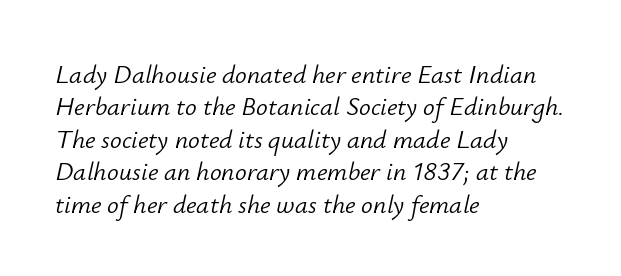
{"italic": "yes", "lean": "right", "slant_degrees": 12, "bold": "no", "underline": "no", "align": "left", "line_spacing": "normal", "line_spacing_ratio": 1.25, "letter_spacing": "normal", "letter_spacing_em": 0.0, "glyph_px": 26}
